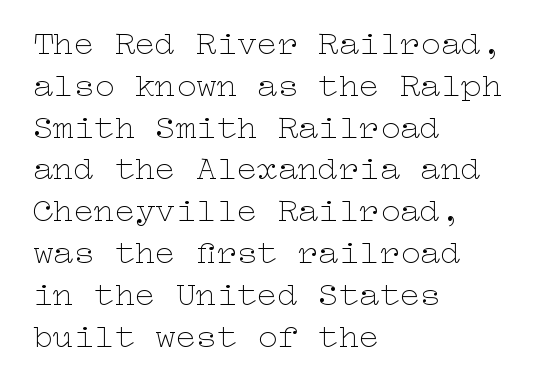
The image shows 34 px thin, wide type, upright; set left-aligned, line spacing 1.23x, normal letter spacing, not underlined; low stroke contrast and a medium x-height.
